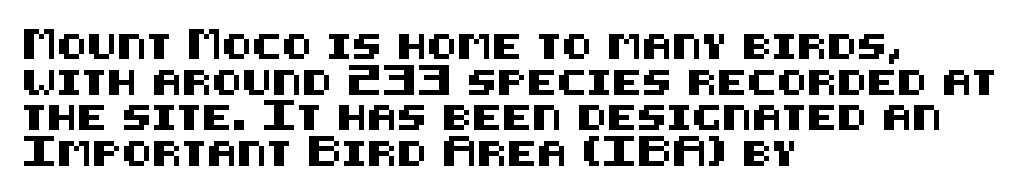
{"italic": "no", "underline": "no", "align": "left", "line_spacing": "normal", "line_spacing_ratio": 1.43, "letter_spacing": "normal", "letter_spacing_em": 0.0, "glyph_px": 25}
